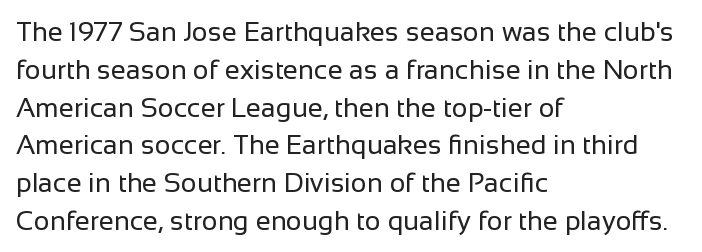
Short note: letters normally spaced. These lines are set flush left with a ragged right edge. The passage shown is not bold in any degree. Rows of type keep a routine distance in the vertical direction. This is the regular roman posture of the typeface.
